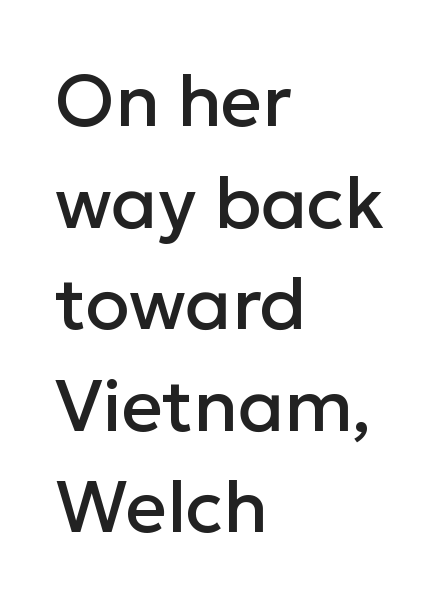
{"serif": "no", "italic": "no", "width": "normal", "stroke_contrast": "low", "x_height": "medium", "monospaced": "no", "underline": "no", "align": "left", "line_spacing": "normal", "line_spacing_ratio": 1.41, "letter_spacing": "normal", "letter_spacing_em": 0.0, "glyph_px": 72}
